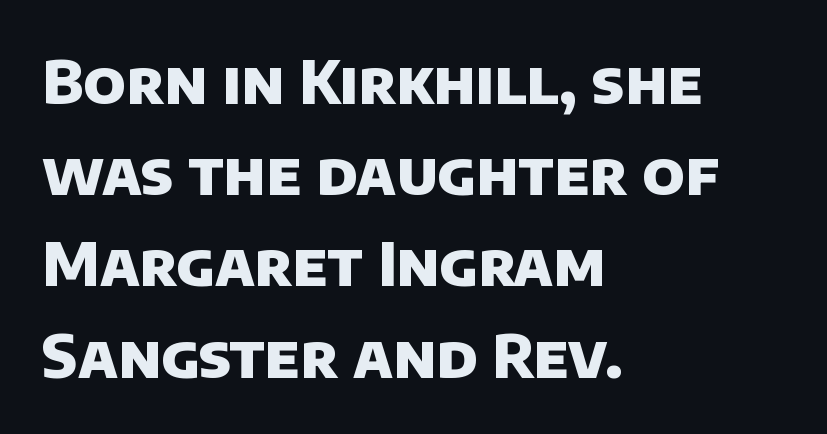
{"serif": "no", "bold": "yes", "weight": "heavy", "width": "normal", "stroke_contrast": "low", "x_height": "large", "monospaced": "no", "underline": "no", "align": "left", "line_spacing": "normal", "line_spacing_ratio": 1.52, "letter_spacing": "normal", "letter_spacing_em": 0.0, "glyph_px": 60}
